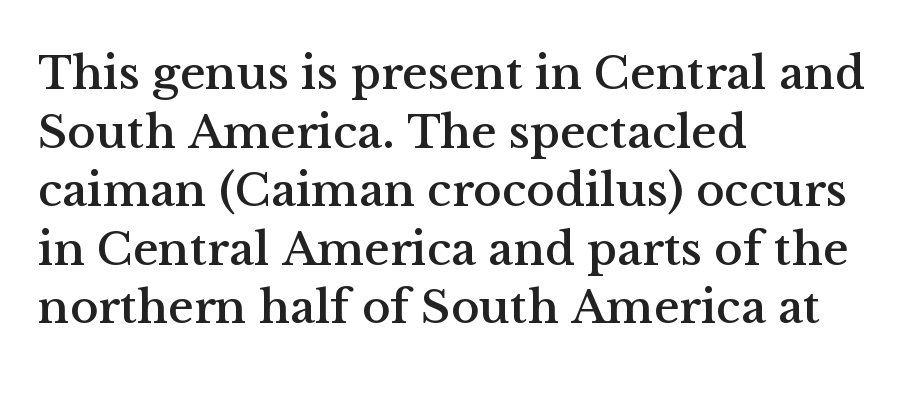
Q: Is the text italic (slanted)? A: No, it is upright.
Q: Is the typeface a serif or a sans-serif typeface? A: Serif.
Q: Is the text underlined? A: No.
Q: How is the paragraph aligned? A: Left-aligned.
Q: Is the spacing between letters normal or unusually wide? A: Normal.
Q: Width (condensed, normal, or wide)? A: Normal.
Q: Stroke contrast? A: Medium.
Q: x-height? A: Medium.
Q: Monospaced? A: No.
